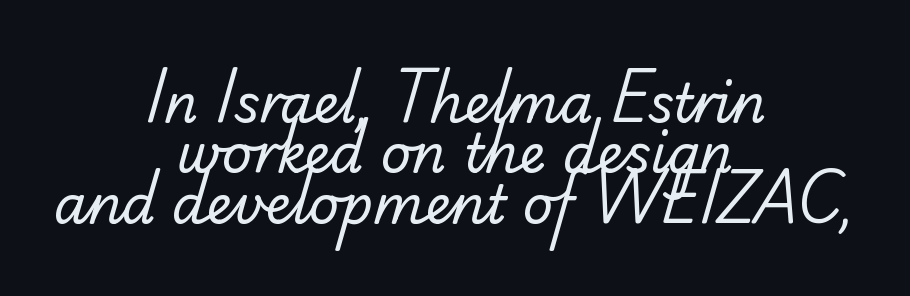
Q: Is the text bold? A: No.
Q: Is the typeface a serif or a sans-serif typeface? A: Sans-serif.
Q: Is the text underlined? A: No.
Q: How is the paragraph aligned? A: Centered.
Q: Is the spacing between letters normal or unusually wide? A: Normal.
Q: Is the spacing between lines tight, normal or loose? A: Tight.
Q: Width (condensed, normal, or wide)? A: Normal.
Q: Stroke contrast? A: Low.
Q: x-height? A: Small.
Q: Monospaced? A: No.
